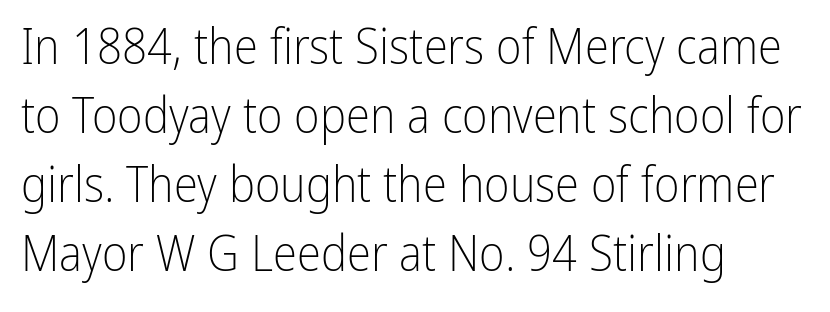
The type is set solid horizontally, with unmodified tracking. A sans-serif font was chosen for this passage. Letters have the restrained weight of plain body copy at most. Rendered with straight, roman letterforms. Character widths vary here, with narrow letters taking less room than wide ones. Bare-footed words on every line.
